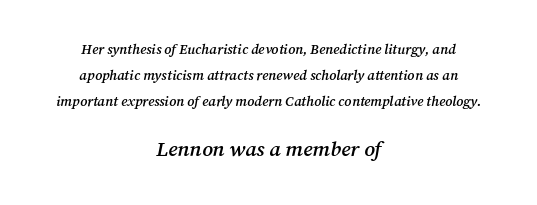
Q: Is the text bold? A: Semi-bold.
Q: Is the text italic (slanted)? A: Yes, it leans right by about 12 degrees.
Q: Is the text underlined? A: No.
Q: How is the paragraph aligned? A: Centered.
Q: Is the spacing between letters normal or unusually wide? A: Normal.
Q: Which block of text is set in a larger size, the first (top) or the second (bottom)? A: The second (bottom) one.
